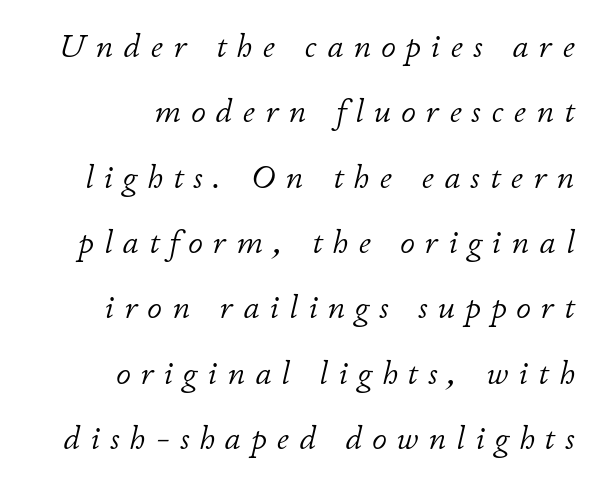
Q: Is the text bold? A: No.
Q: Is the text italic (slanted)? A: Yes, it leans right by about 11 degrees.
Q: Is the text underlined? A: No.
Q: How is the paragraph aligned? A: Right-aligned.
Q: Is the spacing between letters normal or unusually wide? A: Unusually wide.
Q: Is the spacing between lines tight, normal or loose? A: Loose.
Q: Width (condensed, normal, or wide)? A: Normal.
Q: Stroke contrast? A: Low.
Q: x-height? A: Small.
Q: Monospaced? A: No.
